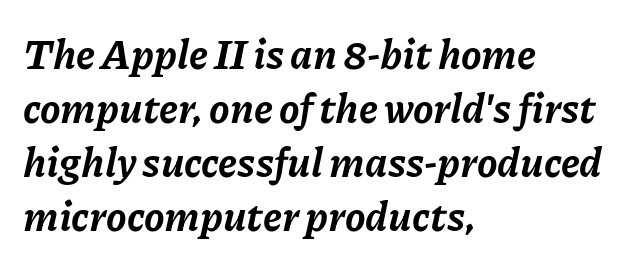
{"italic": "yes", "lean": "right", "slant_degrees": 11, "bold": "yes", "weight": "bold", "width": "normal", "stroke_contrast": "low", "x_height": "medium", "monospaced": "no", "underline": "no", "align": "left", "line_spacing": "normal", "line_spacing_ratio": 1.32, "letter_spacing": "normal", "letter_spacing_em": 0.0, "glyph_px": 41}
